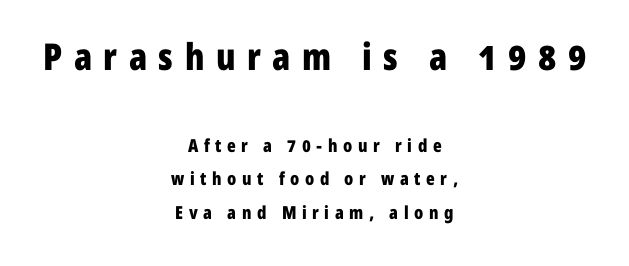
The image shows 37 px bold, condensed sans-serif type, upright; set centered, line spacing 1.87x, unusually wide letter spacing (+0.31 em), not underlined; the first (top) block is 2.06x larger; low stroke contrast and a medium x-height.
